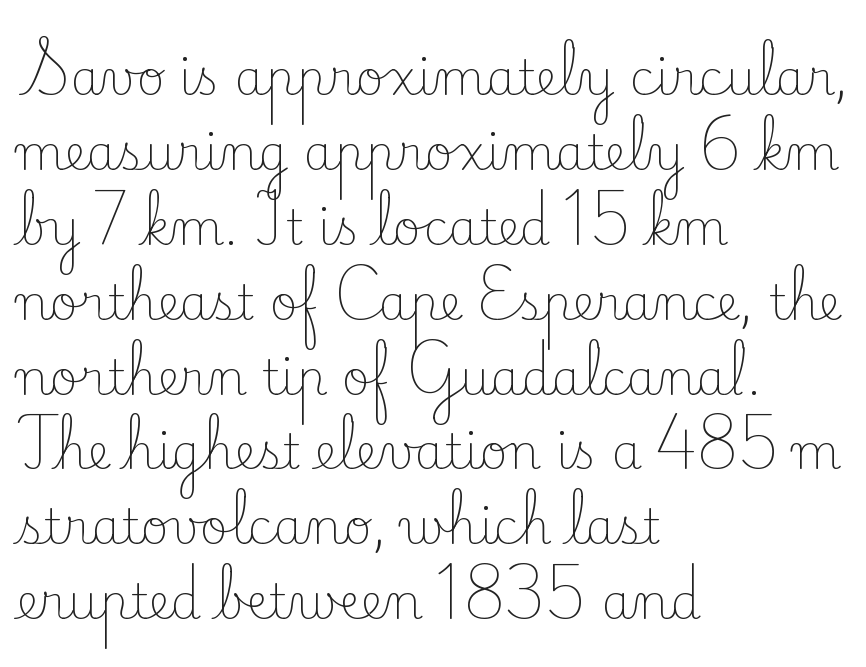
{"serif": "yes", "italic": "no", "bold": "no", "weight": "light", "width": "normal", "stroke_contrast": "low", "x_height": "small", "monospaced": "no", "underline": "no", "align": "left", "line_spacing": "normal", "line_spacing_ratio": 1.56, "letter_spacing": "normal", "letter_spacing_em": 0.0, "glyph_px": 48}
